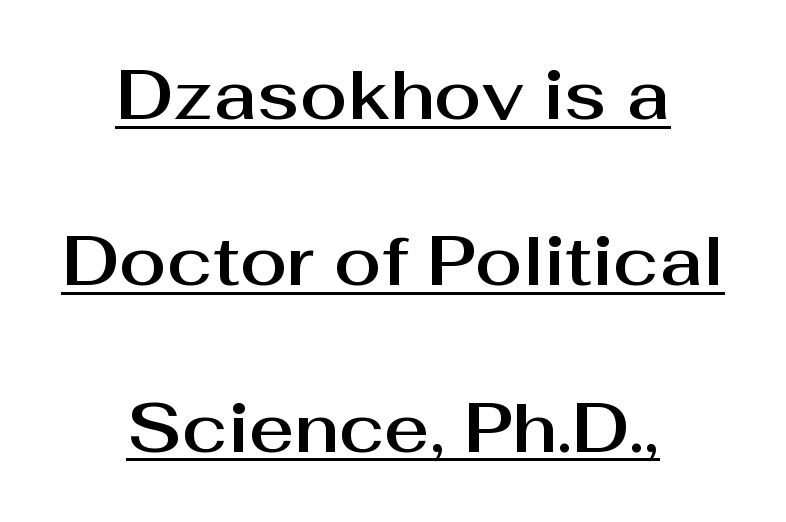
Q: Is the text italic (slanted)? A: No, it is upright.
Q: Is the typeface a serif or a sans-serif typeface? A: Sans-serif.
Q: Is the text underlined? A: Yes.
Q: How is the paragraph aligned? A: Centered.
Q: Is the spacing between letters normal or unusually wide? A: Normal.
Q: Is the spacing between lines tight, normal or loose? A: Loose.
Q: Width (condensed, normal, or wide)? A: Normal.
Q: Stroke contrast? A: Medium.
Q: x-height? A: Medium.
Q: Monospaced? A: No.
